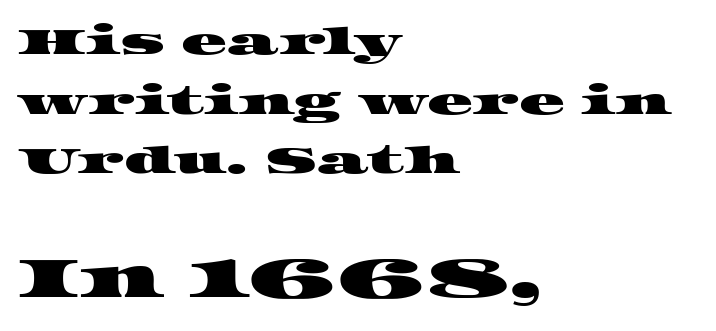
{"serif": "yes", "width": "wide", "stroke_contrast": "high", "x_height": "large", "monospaced": "no", "underline": "no", "align": "left", "line_spacing": "normal", "line_spacing_ratio": 1.57, "letter_spacing": "normal", "letter_spacing_em": 0.0, "larger_block": "second", "size_ratio": 1.5, "glyph_px": 57}
